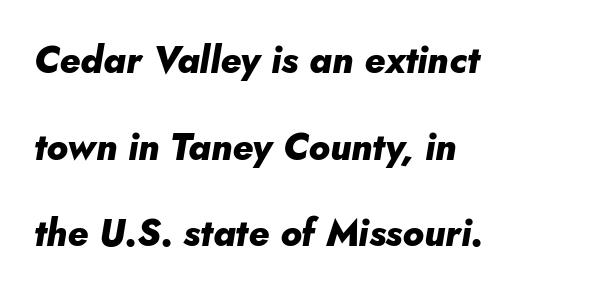
{"italic": "yes", "lean": "right", "slant_degrees": 10, "bold": "yes", "weight": "heavy", "width": "normal", "stroke_contrast": "low", "x_height": "small", "monospaced": "no", "underline": "no", "align": "left", "line_spacing": "loose", "line_spacing_ratio": 2.34, "letter_spacing": "normal", "letter_spacing_em": 0.0, "glyph_px": 37}
